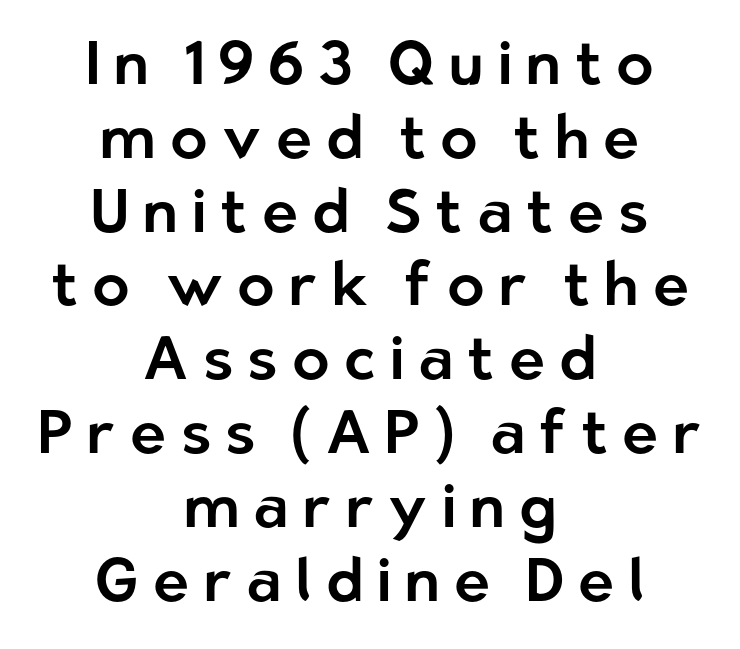
Q: Is the text italic (slanted)? A: No, it is upright.
Q: Is the typeface a serif or a sans-serif typeface? A: Sans-serif.
Q: Is the text underlined? A: No.
Q: How is the paragraph aligned? A: Centered.
Q: Is the spacing between letters normal or unusually wide? A: Unusually wide.
Q: Width (condensed, normal, or wide)? A: Normal.
Q: Stroke contrast? A: Low.
Q: x-height? A: Medium.
Q: Monospaced? A: No.
